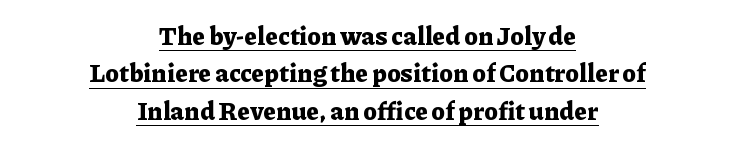
{"italic": "no", "bold": "yes", "underline": "yes", "align": "center", "line_spacing": "normal", "line_spacing_ratio": 1.5, "letter_spacing": "normal", "letter_spacing_em": 0.0, "glyph_px": 25}
